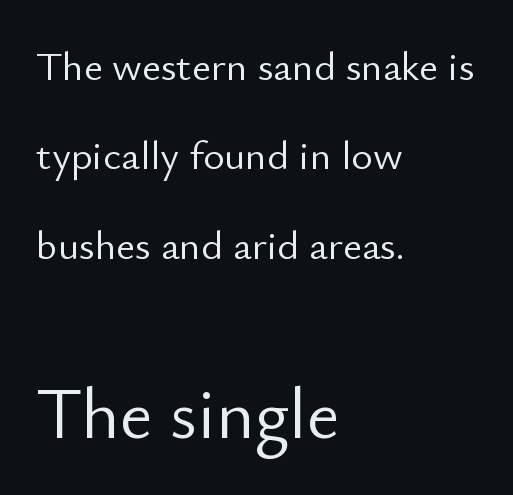
Q: Is the text bold? A: No.
Q: Is the text italic (slanted)? A: No, it is upright.
Q: Is the typeface a serif or a sans-serif typeface? A: Sans-serif.
Q: Is the text underlined? A: No.
Q: How is the paragraph aligned? A: Left-aligned.
Q: Is the spacing between letters normal or unusually wide? A: Normal.
Q: Is the spacing between lines tight, normal or loose? A: Loose.
Q: Which block of text is set in a larger size, the first (top) or the second (bottom)? A: The second (bottom) one.
Q: Width (condensed, normal, or wide)? A: Normal.
Q: Stroke contrast? A: Low.
Q: x-height? A: Small.
Q: Monospaced? A: No.
